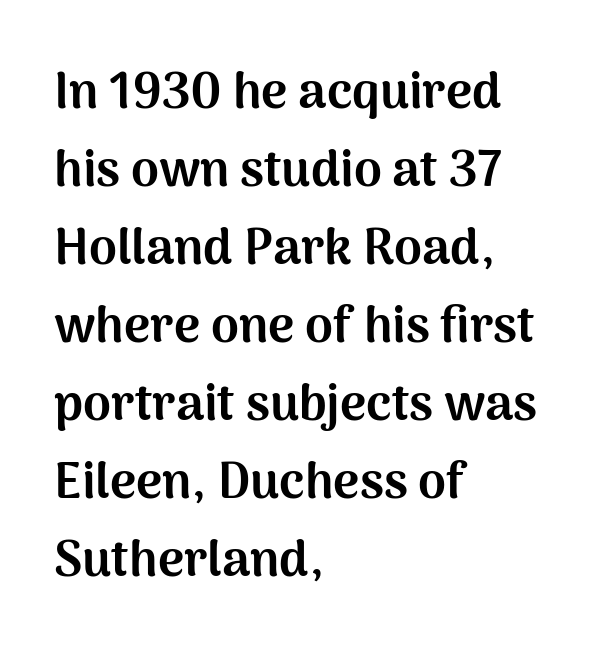
{"serif": "no", "italic": "no", "bold": "yes", "weight": "bold", "width": "normal", "stroke_contrast": "medium", "x_height": "medium", "monospaced": "no", "underline": "no", "align": "left", "line_spacing": "normal", "line_spacing_ratio": 1.56, "letter_spacing": "normal", "letter_spacing_em": 0.0, "glyph_px": 50}
